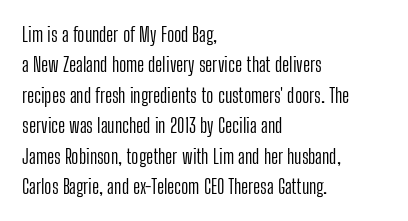
{"italic": "no", "bold": "no", "underline": "no", "align": "left", "line_spacing": "normal", "line_spacing_ratio": 1.52, "letter_spacing": "normal", "letter_spacing_em": 0.0, "glyph_px": 20}
